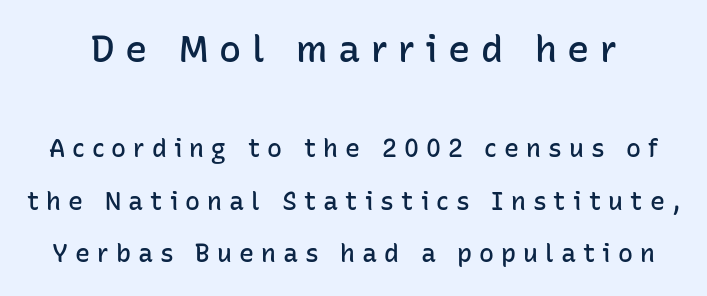
You could only call the tracking loose — the letters float apart. Descenders hang freely into open space. Which of the two is more prominent by size? The first, at the top. The strokes are fattened partway — semibold, not bold. This is roman type, the default non-slanted kind. Are there feet on the stems? There aren't — it's a sans.
